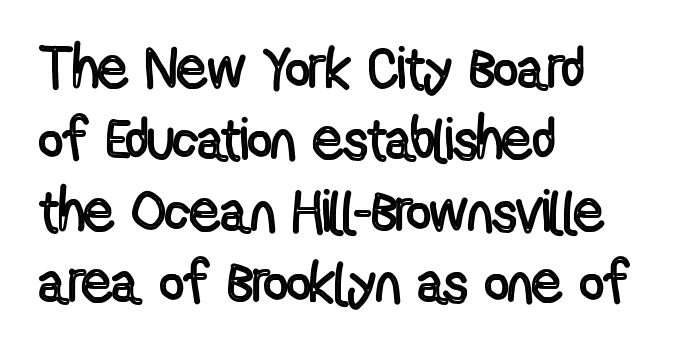
Does the copy run flush right? No — it runs flush left. A typesetter would call this zero additional tracking. The passage shown is typed in a proportional face where columns would drift. When letters stand straight like this, we call the style roman or upright. The baseline area is clear.
